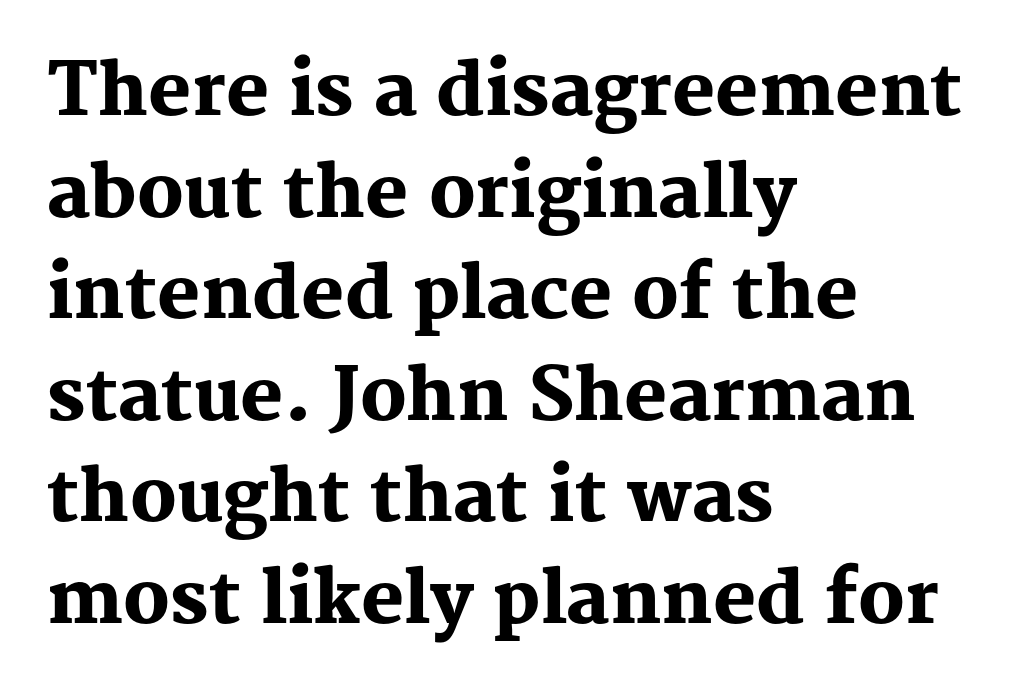
{"serif": "yes", "italic": "no", "bold": "yes", "weight": "heavy", "width": "normal", "stroke_contrast": "medium", "x_height": "medium", "monospaced": "no", "underline": "no", "align": "left", "line_spacing": "normal", "line_spacing_ratio": 1.41, "letter_spacing": "normal", "letter_spacing_em": 0.0, "glyph_px": 72}
